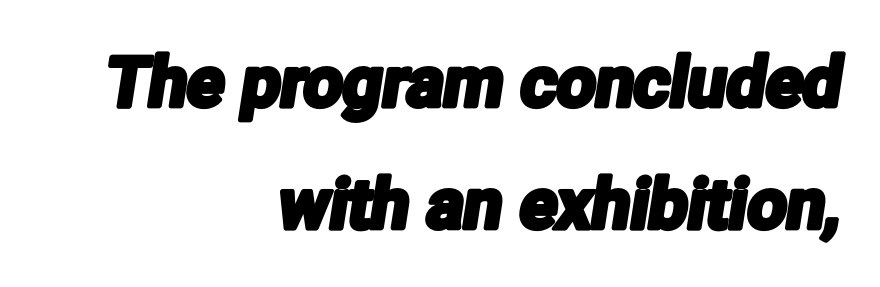
Q: Is the typeface a serif or a sans-serif typeface? A: Sans-serif.
Q: Is the text underlined? A: No.
Q: How is the paragraph aligned? A: Right-aligned.
Q: Is the spacing between letters normal or unusually wide? A: Normal.
Q: Width (condensed, normal, or wide)? A: Condensed.
Q: Stroke contrast? A: Low.
Q: x-height? A: Medium.
Q: Monospaced? A: No.
